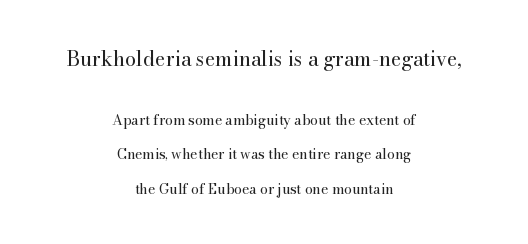
The image shows 20 px text type, upright; set centered, loose line spacing (2.48x), normal letter spacing, not underlined; the first (top) block is 1.43x larger.
